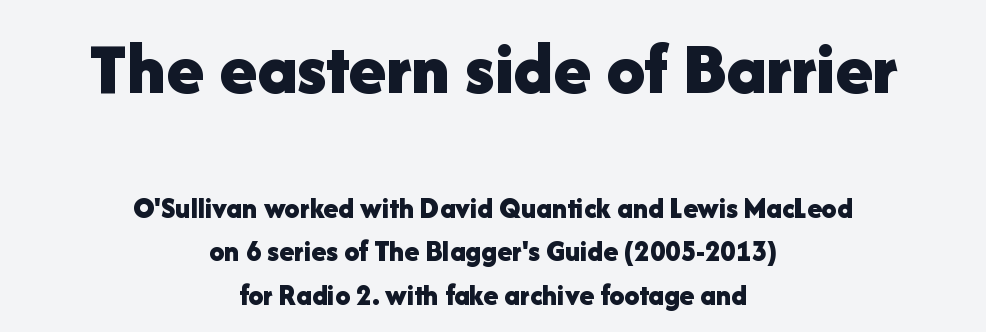
This rendering features lettering with no underline. The rendering keeps characters at their native spacing. Typographically, this falls in the sans-serif category. This is the regular roman posture of the typeface. Size hierarchy here favors the leading block over the trailing one.
